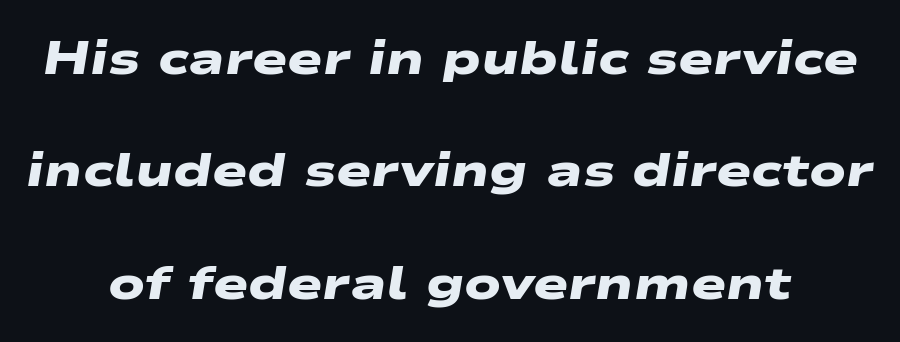
Q: Is the text bold? A: Yes.
Q: Is the typeface a serif or a sans-serif typeface? A: Sans-serif.
Q: Is the text underlined? A: No.
Q: How is the paragraph aligned? A: Centered.
Q: Is the spacing between letters normal or unusually wide? A: Normal.
Q: Is the spacing between lines tight, normal or loose? A: Loose.
Q: Width (condensed, normal, or wide)? A: Wide.
Q: Stroke contrast? A: Low.
Q: x-height? A: Medium.
Q: Monospaced? A: No.
